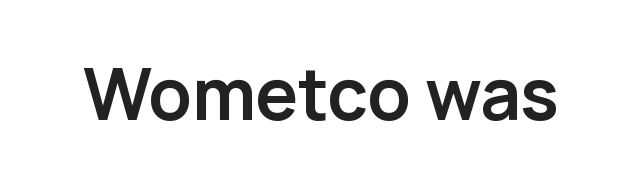
The characters display no serif detailing; their extremities are plain. This sample has the flowing, uneven cadence of proportional lettering. The sample has been set heavy, in full bold. Compared with typical body copy, the letter spacing here is the same.
